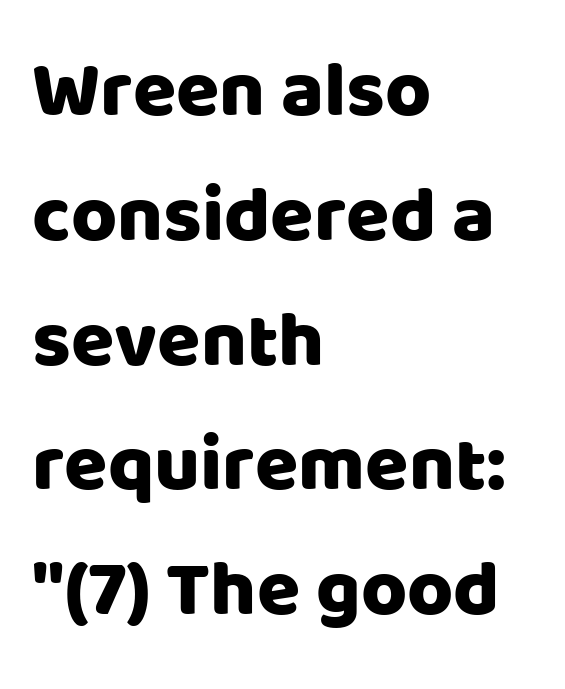
Q: Is the text italic (slanted)? A: No, it is upright.
Q: Is the typeface a serif or a sans-serif typeface? A: Sans-serif.
Q: Is the text underlined? A: No.
Q: How is the paragraph aligned? A: Left-aligned.
Q: Is the spacing between letters normal or unusually wide? A: Normal.
Q: Is the spacing between lines tight, normal or loose? A: Normal.
Q: Width (condensed, normal, or wide)? A: Normal.
Q: Stroke contrast? A: Low.
Q: x-height? A: Large.
Q: Monospaced? A: No.
